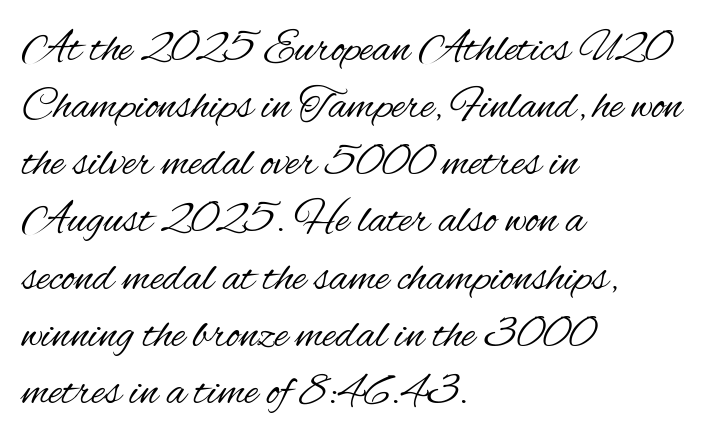
Unmarked baselines from the first word to the last. These lines sit exactly where default settings would place them. The letters advance in unequal steps, a hallmark of proportional type.
